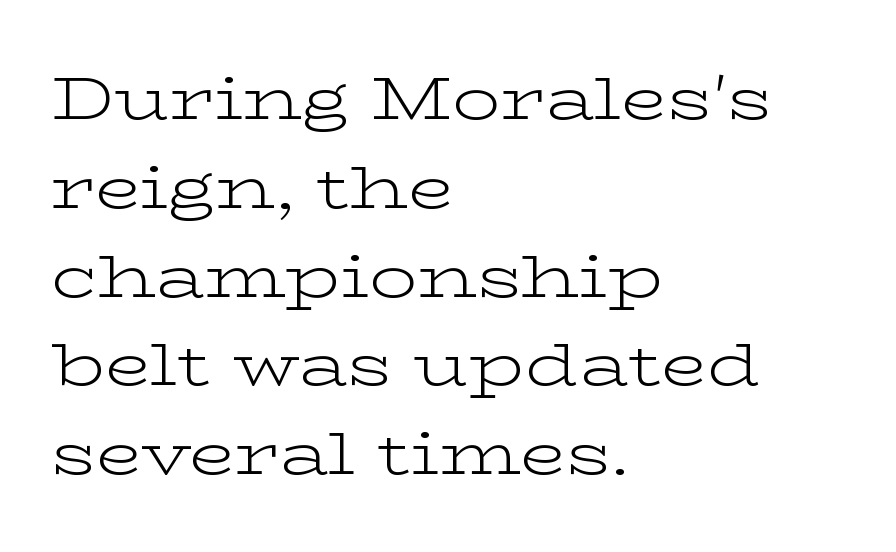
Q: Is the text bold? A: No.
Q: Is the text italic (slanted)? A: No, it is upright.
Q: Is the typeface a serif or a sans-serif typeface? A: Serif.
Q: Is the text underlined? A: No.
Q: How is the paragraph aligned? A: Left-aligned.
Q: Is the spacing between letters normal or unusually wide? A: Normal.
Q: Is the spacing between lines tight, normal or loose? A: Normal.
Q: Width (condensed, normal, or wide)? A: Wide.
Q: Stroke contrast? A: Low.
Q: x-height? A: Medium.
Q: Monospaced? A: No.
